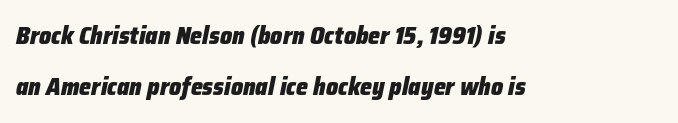
Does the copy run flush right? No — it runs flush left. You can tell it's italic because the verticals aren't actually vertical. The face used here has the dense, thick strokes of a bold. Plain, unruled lines of type.
